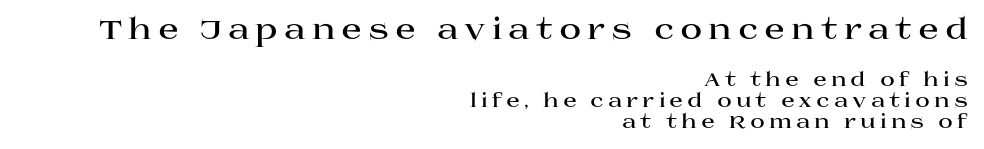
{"serif": "yes", "italic": "no", "bold": "yes", "weight": "bold", "width": "wide", "stroke_contrast": "high", "x_height": "large", "monospaced": "no", "underline": "no", "align": "right", "line_spacing": "tight", "line_spacing_ratio": 1.04, "letter_spacing": "wide", "letter_spacing_em": 0.2, "larger_block": "first", "size_ratio": 1.5, "glyph_px": 30}
